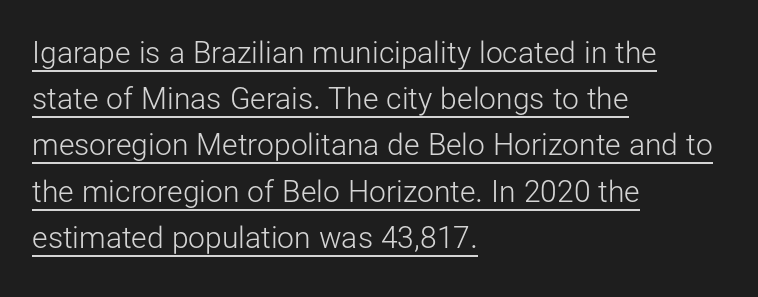
The image shows 30 px light sans-serif type, upright; set left-aligned, normal line spacing (1.54x), normal letter spacing, underlined; low stroke contrast and a medium x-height.
